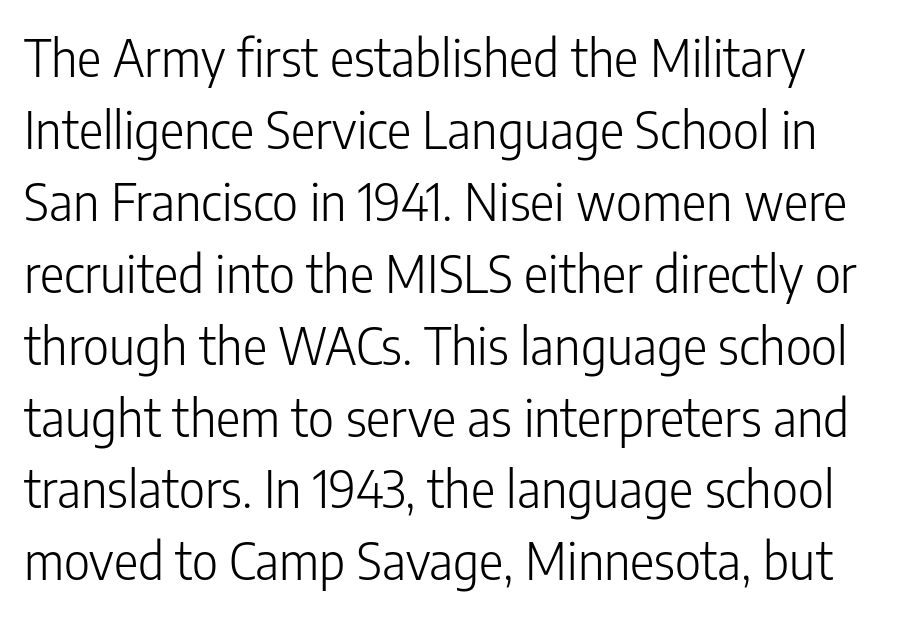
Q: Is the text bold? A: No.
Q: Is the text italic (slanted)? A: No, it is upright.
Q: Is the typeface a serif or a sans-serif typeface? A: Sans-serif.
Q: Is the text underlined? A: No.
Q: Is the spacing between letters normal or unusually wide? A: Normal.
Q: Is the spacing between lines tight, normal or loose? A: Normal.
Q: Width (condensed, normal, or wide)? A: Condensed.
Q: Stroke contrast? A: Low.
Q: x-height? A: Medium.
Q: Monospaced? A: No.
